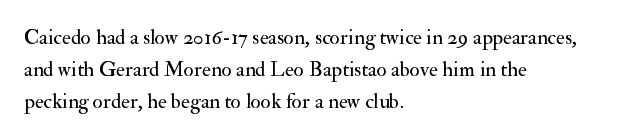
Q: Is the text bold? A: No.
Q: Is the text italic (slanted)? A: No, it is upright.
Q: Is the text underlined? A: No.
Q: How is the paragraph aligned? A: Left-aligned.
Q: Is the spacing between letters normal or unusually wide? A: Normal.
Q: Is the spacing between lines tight, normal or loose? A: Normal.
